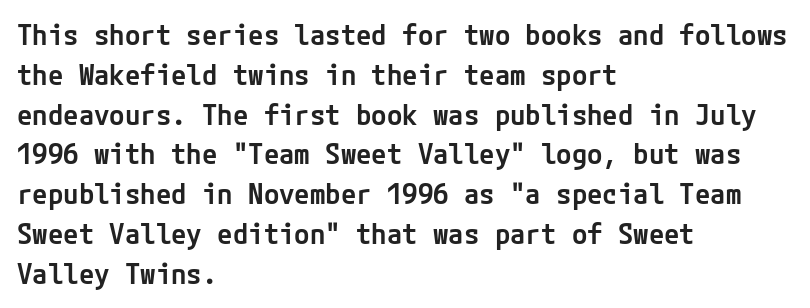
This is the regular roman posture of the typeface. Nothing unusual about the tracking: characters are spaced as the font intends. A fair bit of extra ink — the face is semibold, not bold. The lines are quadded left.
